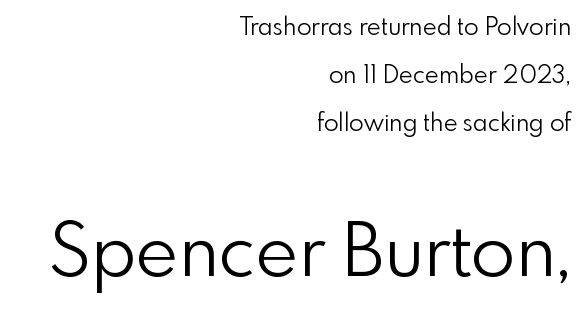
The typesetting does not lean heavy: it is not bold. The rendering keeps characters at their native spacing. The emphasis by scale lands on block number two, below. The passage shown is typed in a proportional face where columns would drift. The foot of each line stays bare and open.
